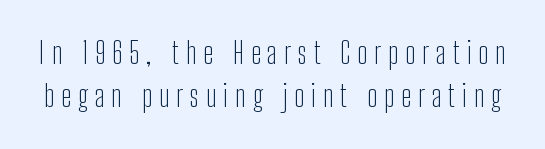
{"serif": "no", "italic": "no", "bold": "no", "weight": "light", "width": "condensed", "stroke_contrast": "low", "x_height": "medium", "monospaced": "no", "underline": "no", "line_spacing": "normal", "line_spacing_ratio": 1.45, "letter_spacing": "wide", "letter_spacing_em": 0.23, "glyph_px": 30}
